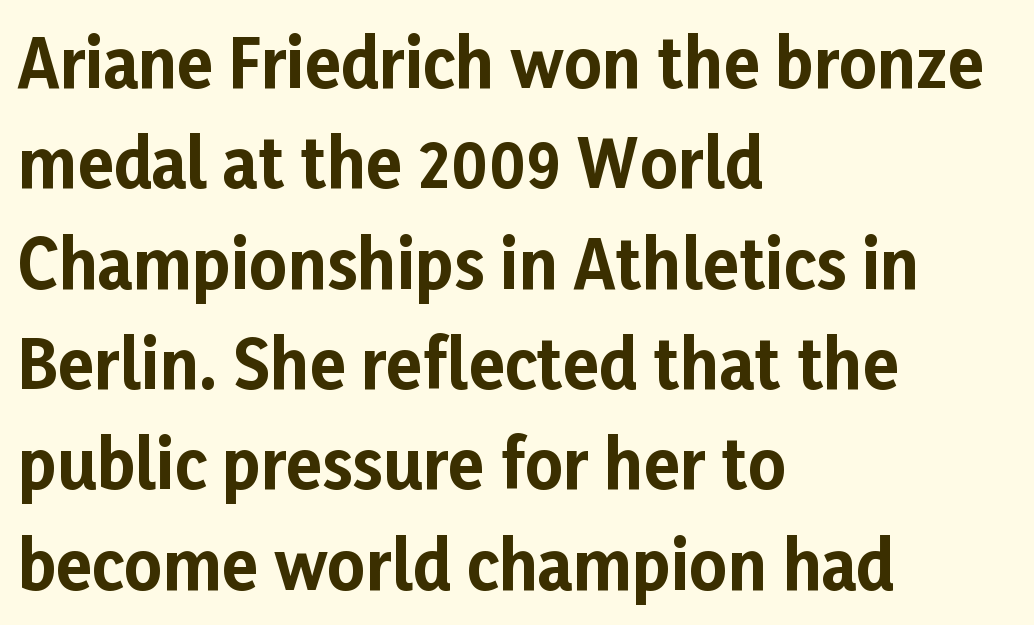
{"serif": "no", "italic": "no", "bold": "yes", "weight": "bold", "width": "normal", "stroke_contrast": "low", "x_height": "medium", "monospaced": "no", "underline": "no", "align": "left", "line_spacing": "normal", "line_spacing_ratio": 1.52, "letter_spacing": "normal", "letter_spacing_em": 0.0, "glyph_px": 66}
